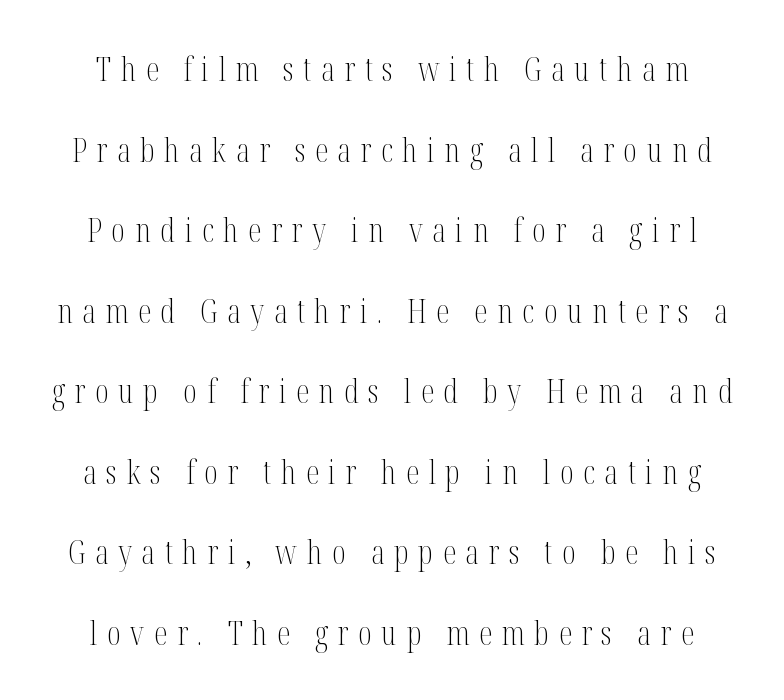
{"serif": "yes", "italic": "no", "bold": "no", "weight": "light", "width": "condensed", "stroke_contrast": "medium", "x_height": "medium", "monospaced": "no", "underline": "no", "line_spacing": "loose", "line_spacing_ratio": 2.44, "letter_spacing": "wide", "letter_spacing_em": 0.29, "glyph_px": 33}
